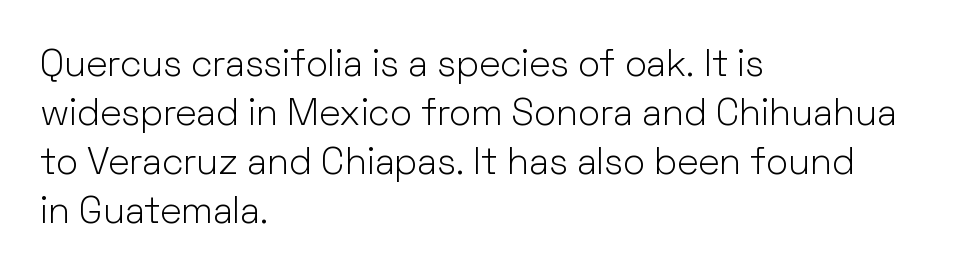
Q: Is the text bold? A: No.
Q: Is the text italic (slanted)? A: No, it is upright.
Q: Is the typeface a serif or a sans-serif typeface? A: Sans-serif.
Q: Is the text underlined? A: No.
Q: How is the paragraph aligned? A: Left-aligned.
Q: Is the spacing between letters normal or unusually wide? A: Normal.
Q: Is the spacing between lines tight, normal or loose? A: Normal.
Q: Width (condensed, normal, or wide)? A: Normal.
Q: Stroke contrast? A: Low.
Q: x-height? A: Medium.
Q: Monospaced? A: No.
